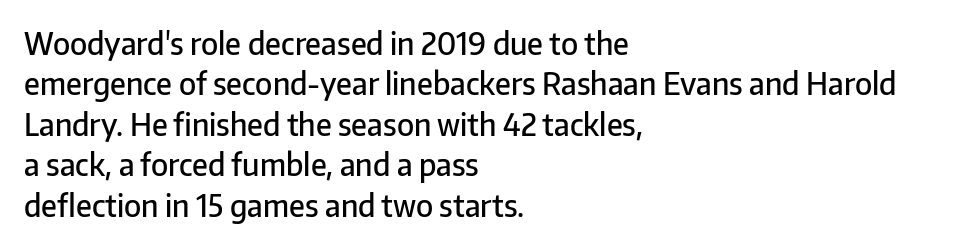
Q: Is the text bold? A: Semi-bold.
Q: Is the text italic (slanted)? A: No, it is upright.
Q: Is the typeface a serif or a sans-serif typeface? A: Sans-serif.
Q: Is the text underlined? A: No.
Q: How is the paragraph aligned? A: Left-aligned.
Q: Is the spacing between letters normal or unusually wide? A: Normal.
Q: Is the spacing between lines tight, normal or loose? A: Normal.
Q: Width (condensed, normal, or wide)? A: Normal.
Q: Stroke contrast? A: Low.
Q: x-height? A: Medium.
Q: Monospaced? A: No.
